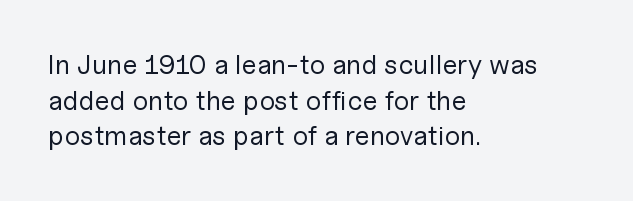
The image shows 27 px text type, upright; set left-aligned, normal line spacing (1.32x), normal letter spacing, not underlined.
